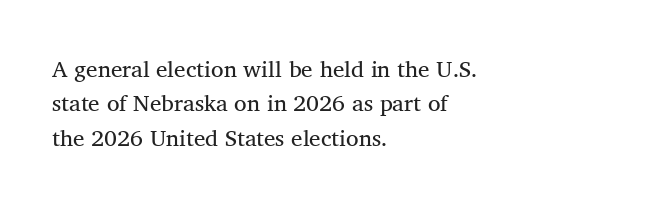
Q: Is the text bold? A: No.
Q: Is the text italic (slanted)? A: No, it is upright.
Q: Is the text underlined? A: No.
Q: How is the paragraph aligned? A: Left-aligned.
Q: Is the spacing between letters normal or unusually wide? A: Normal.
Q: Is the spacing between lines tight, normal or loose? A: Normal.
